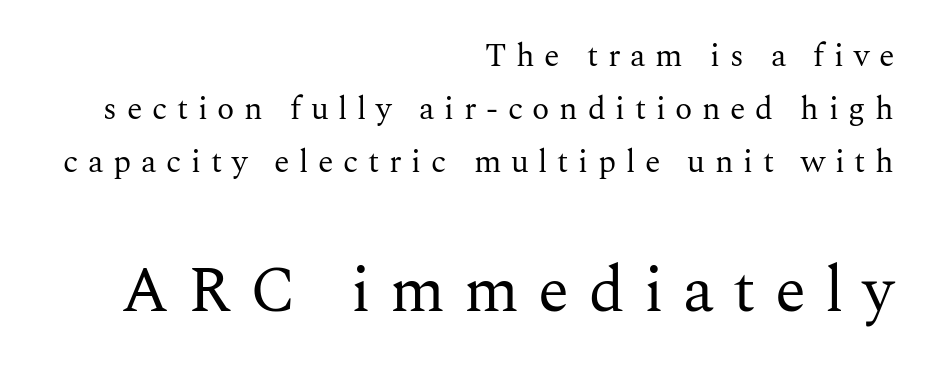
Look at the bottom of the vertical strokes: they flare into serifs here. Every stem runs plumb, perpendicular to the baseline. Varying glyph widths throughout — classic text-font behaviour. You could only call the tracking loose — the letters float apart.
